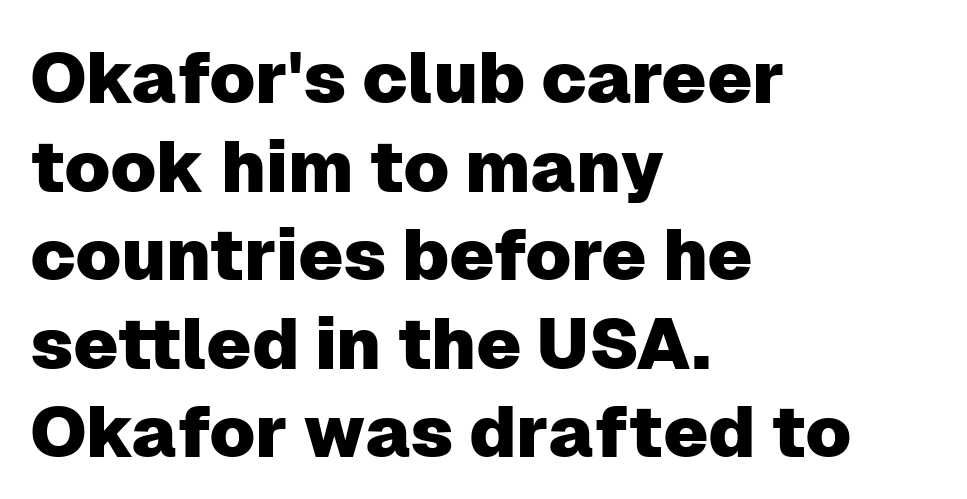
Q: Is the text italic (slanted)? A: No, it is upright.
Q: Is the typeface a serif or a sans-serif typeface? A: Sans-serif.
Q: Is the text underlined? A: No.
Q: How is the paragraph aligned? A: Left-aligned.
Q: Is the spacing between letters normal or unusually wide? A: Normal.
Q: Width (condensed, normal, or wide)? A: Normal.
Q: Stroke contrast? A: Low.
Q: x-height? A: Medium.
Q: Monospaced? A: No.
